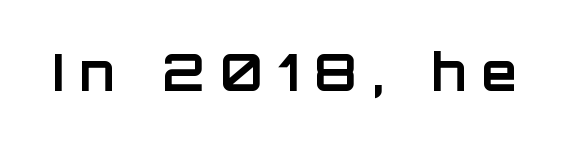
Here the designer chose a conventional face with non-uniform glyph widths. The font's upright variant was chosen for this text. The horizontal fit of the characters is loose and conspicuously gappy. The strokes are fattened all the way to bold. The face used here is a sans, in the tradition of grotesques and geometrics. The foot of each line stays bare and open.
